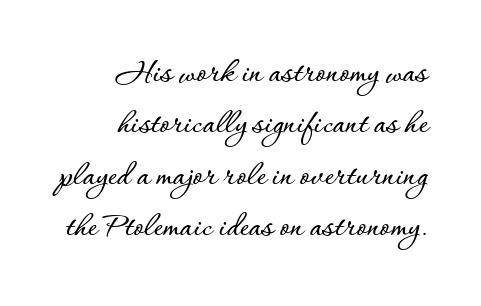
{"width": "normal", "stroke_contrast": "low", "x_height": "small", "monospaced": "no", "underline": "no", "align": "right", "line_spacing": "normal", "line_spacing_ratio": 1.47, "letter_spacing": "normal", "letter_spacing_em": 0.0, "glyph_px": 35}
